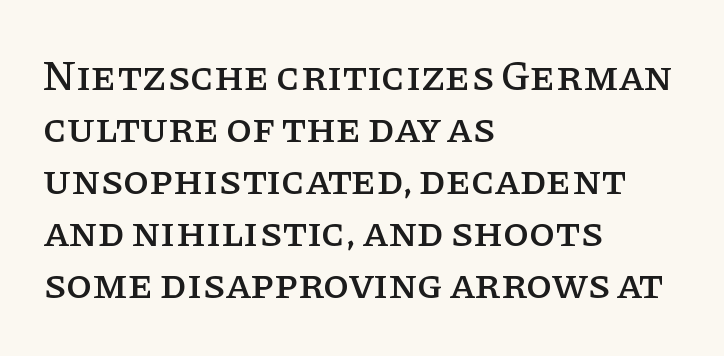
{"serif": "yes", "italic": "no", "width": "normal", "stroke_contrast": "low", "x_height": "large", "monospaced": "no", "underline": "no", "align": "left", "line_spacing_ratio": 1.24, "letter_spacing": "normal", "letter_spacing_em": 0.0, "glyph_px": 42}
